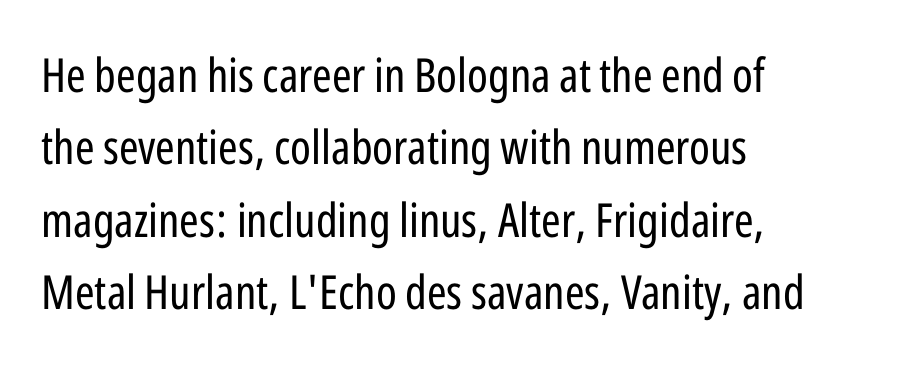
{"serif": "no", "italic": "no", "bold": "no", "weight": "regular", "width": "condensed", "stroke_contrast": "low", "x_height": "medium", "monospaced": "no", "underline": "no", "align": "left", "line_spacing": "normal", "line_spacing_ratio": 1.54, "letter_spacing": "normal", "letter_spacing_em": 0.0, "glyph_px": 47}
